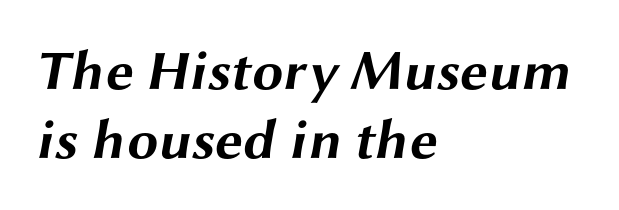
The image shows 56 px bold, wide sans-serif type; set left-aligned, line spacing 1.23x, normal letter spacing, not underlined; medium stroke contrast and a medium x-height.
